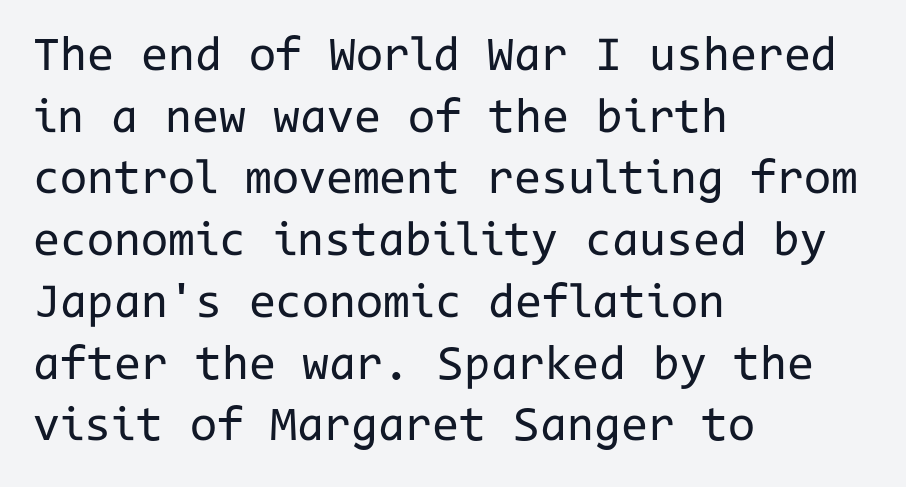
The image shows 49 px regular-weight sans-serif type, upright, monospaced; set left-aligned, normal line spacing (1.26x), normal letter spacing, not underlined; low stroke contrast and a medium x-height.
